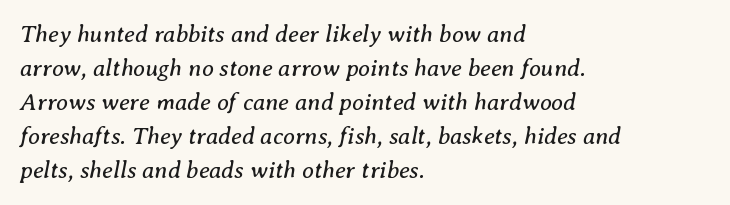
This rendering uses left alignment, leaving the right contour irregular. Descenders are the only things crossing below the line. Vertical spacing — default. The specimen reads as italic at a glance. The tracking reads as untouched default to a designer's eye. Weight: not bold — regular or lighter.
